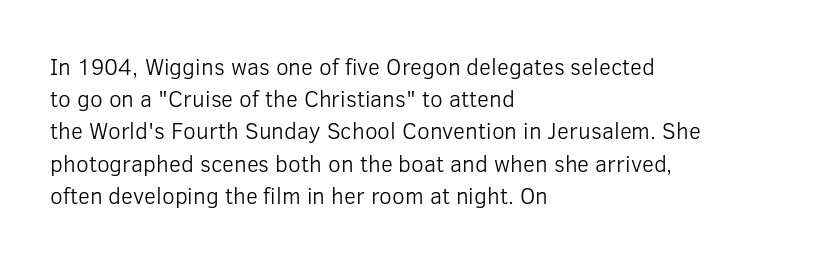
Regarding leading, the lines here are spaced in the standard way. The setting favours the left margin, as ordinary paragraphs usually do. The typeface has the unassuming heft of standard copy or less. The tracking reads as untouched default to a designer's eye. Type without underlining. Vertical strokes here are truly vertical.
